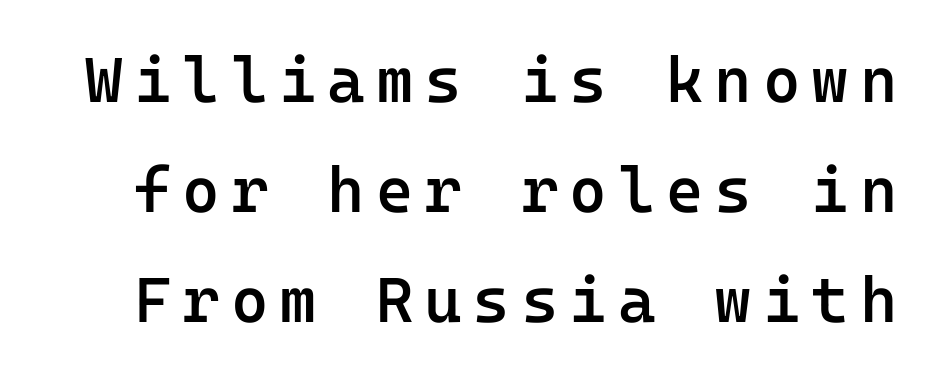
Q: Is the text bold? A: Semi-bold.
Q: Is the text italic (slanted)? A: No, it is upright.
Q: Is the typeface a serif or a sans-serif typeface? A: Sans-serif.
Q: Is the text underlined? A: No.
Q: Width (condensed, normal, or wide)? A: Normal.
Q: Stroke contrast? A: Low.
Q: x-height? A: Medium.
Q: Monospaced? A: Yes.
